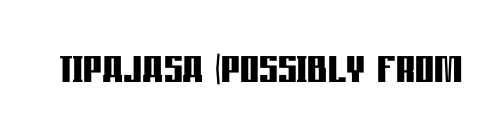
{"serif": "no", "italic": "no", "bold": "yes", "weight": "semibold", "width": "condensed", "stroke_contrast": "low", "x_height": "large", "monospaced": "no", "underline": "no", "letter_spacing": "normal", "letter_spacing_em": 0.0, "glyph_px": 59}
